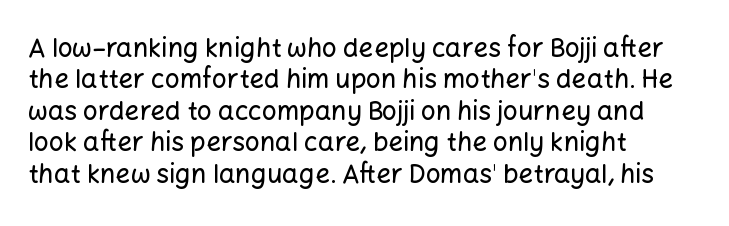
The image shows 26 px text type, upright; set left-aligned, line spacing 1.21x, normal letter spacing, not underlined.
